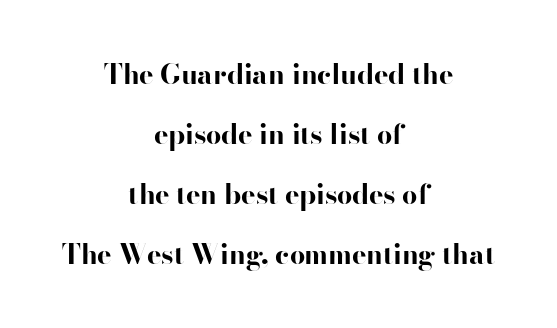
{"italic": "no", "bold": "yes", "underline": "no", "align": "center", "line_spacing": "loose", "line_spacing_ratio": 2.22, "letter_spacing": "normal", "letter_spacing_em": 0.0, "glyph_px": 27}
